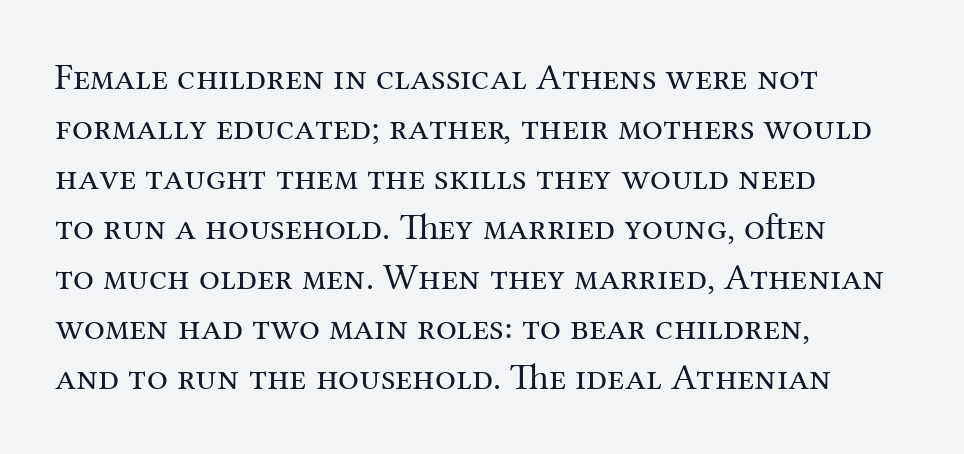
Notice how descenders clear the ascenders below comfortably — that's standard leading. Underline: absent. Tall strokes in this sample are plumb rather than angled. Letterform terminals end in serifs throughout the passage. You could not count columns in this text — the font is proportionally spaced. Each line starts at the same left margin while the right side varies.
